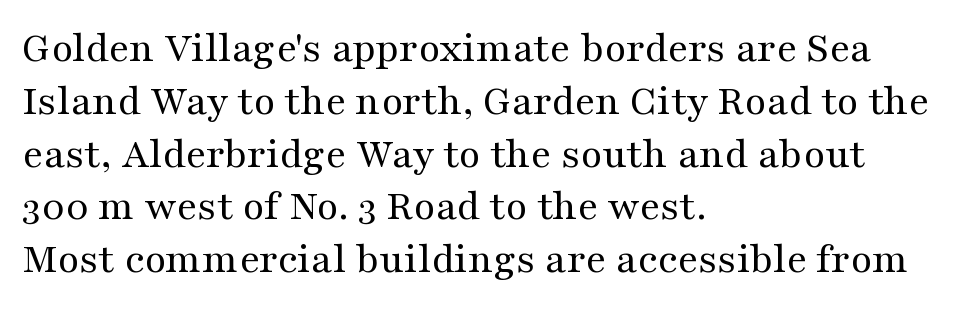
The image shows 44 px regular-weight, wide serif type, upright; set left-aligned, line spacing 1.2x, normal letter spacing, not underlined; medium stroke contrast and a medium x-height.
